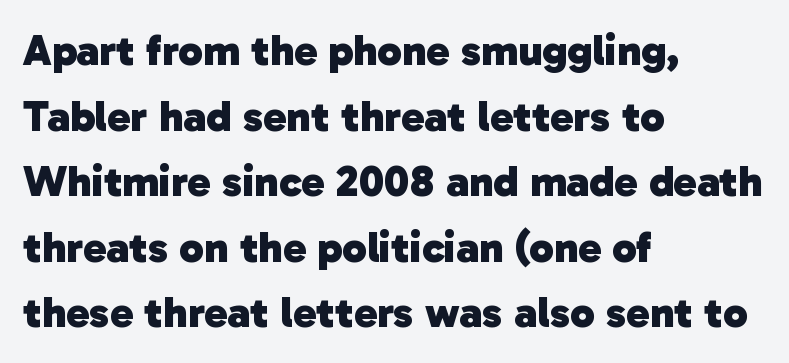
Summary of vertical rhythm: regular, with standard interline spacing. Check the space under the baseline: it is left empty. Plenty of ink on the page — the face is bold. Look at the tracking — it's just the regular setting, nothing added.
